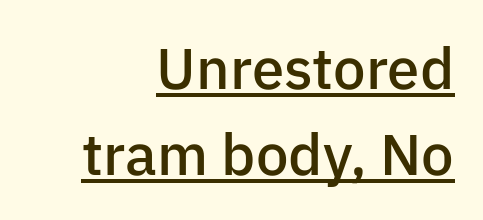
A typographer would call this underscored text. Unlike italic type, these characters show no tilt at all. The leading is moderate, giving the passage an even texture. Looks like regular typesetting: each glyph gets only the width it needs. Strokes here are thickened, but only to semibold level. This rendering leaves character spacing at its baseline value.
